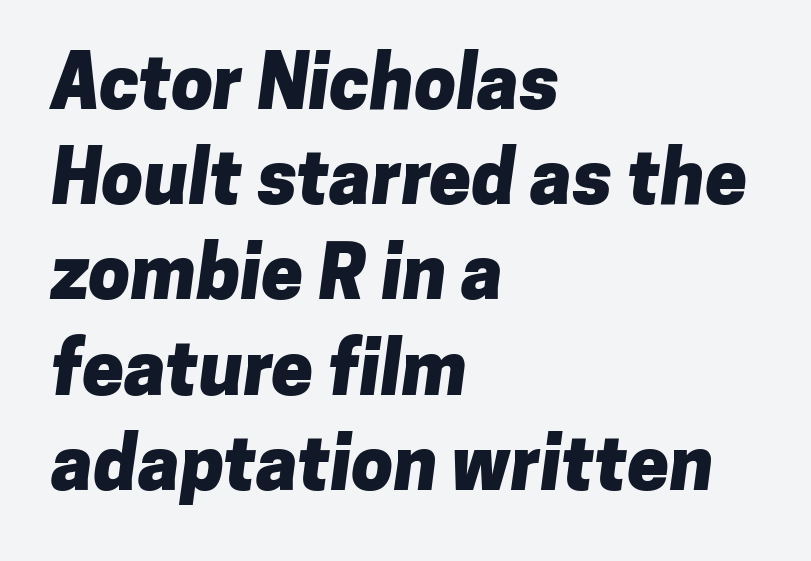
Q: Is the text bold? A: Yes.
Q: Is the typeface a serif or a sans-serif typeface? A: Sans-serif.
Q: Is the text underlined? A: No.
Q: How is the paragraph aligned? A: Left-aligned.
Q: Is the spacing between letters normal or unusually wide? A: Normal.
Q: Is the spacing between lines tight, normal or loose? A: Normal.
Q: Width (condensed, normal, or wide)? A: Normal.
Q: Stroke contrast? A: Low.
Q: x-height? A: Medium.
Q: Monospaced? A: No.
